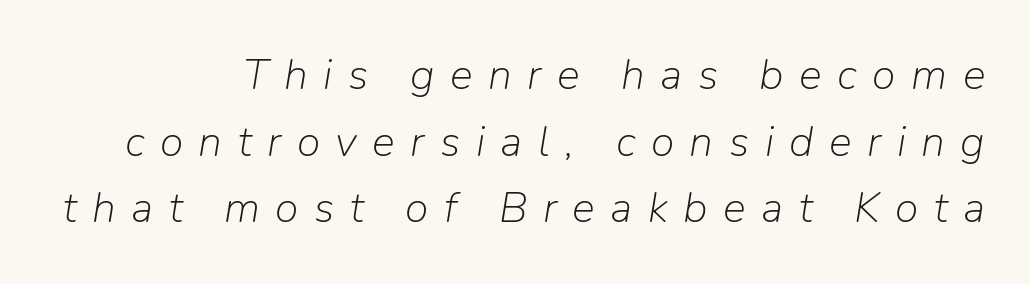
The image shows 43 px light type, italic (leaning right); set normal line spacing (1.55x), unusually wide letter spacing (+0.36 em), not underlined; low stroke contrast and a medium x-height.
